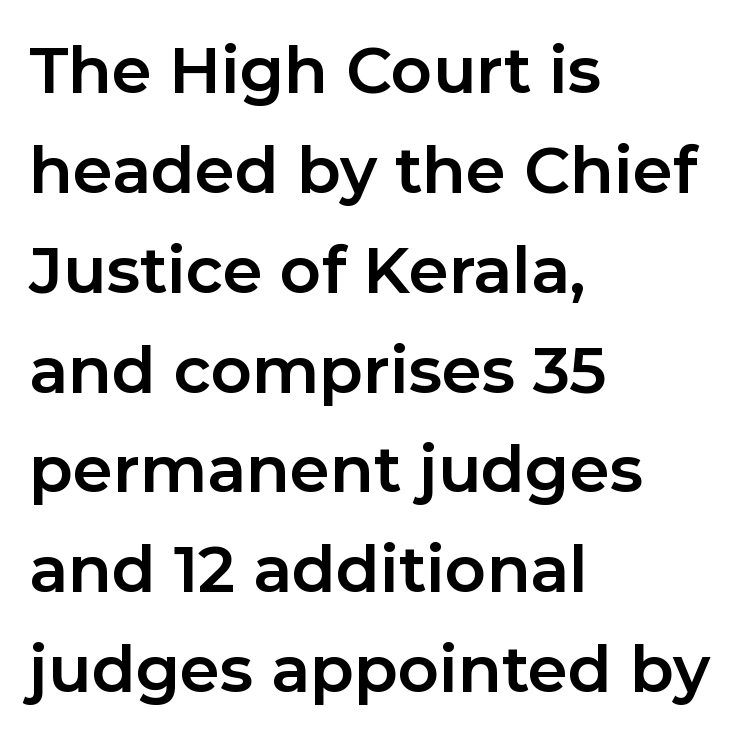
Is the letter spacing exaggerated? No — it looks like the ordinary default. Heft: maximum for text — a bold. If you drew a line through each stem, it would be perfectly vertical. Underline: absent. The face used here is proportionally spaced, like ordinary book or web type. If you measured baseline to baseline, you'd find a middling distance.
